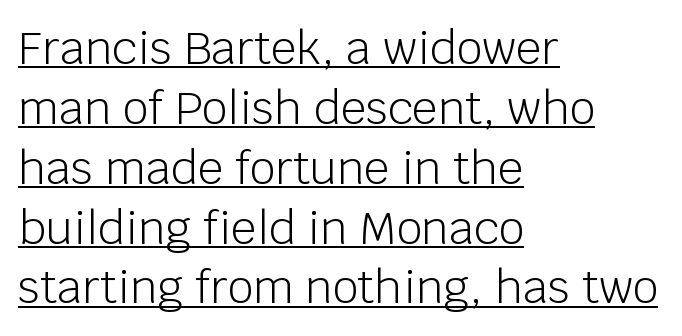
The letters sit at their default tracking, neither squeezed nor spread. Each stroke keeps to a modest, everyday thickness or less. Font category for this specimen: sans-serif. The setting favours the left margin, as ordinary paragraphs usually do.
